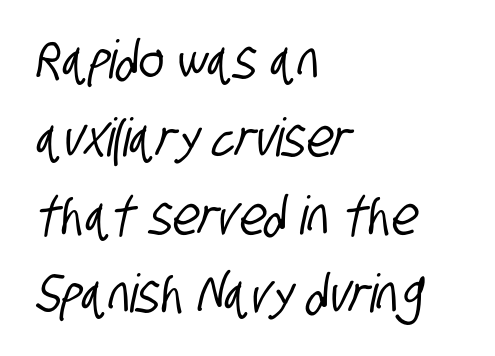
Q: Is the typeface a serif or a sans-serif typeface? A: Sans-serif.
Q: Is the text underlined? A: No.
Q: How is the paragraph aligned? A: Left-aligned.
Q: Is the spacing between letters normal or unusually wide? A: Normal.
Q: Is the spacing between lines tight, normal or loose? A: Normal.
Q: Width (condensed, normal, or wide)? A: Condensed.
Q: Stroke contrast? A: Low.
Q: x-height? A: Large.
Q: Monospaced? A: No.
